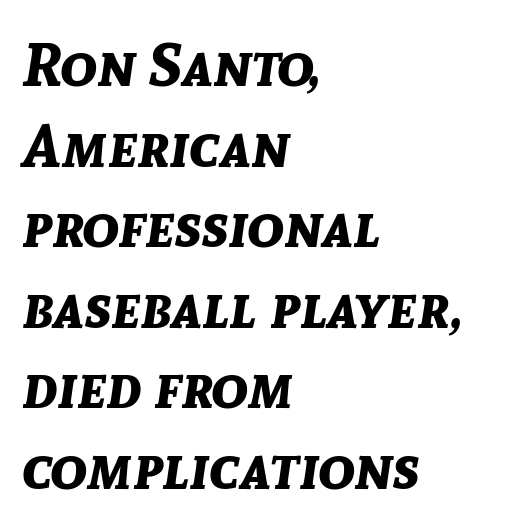
Typographic density is high because the face is bold. Horizontally, the lines are justified to the leading edge only. Caption: standard tracking, unaltered. The glyphs look as if they've been sheared to an angle. Anything drawn beneath the words? Only blank space.
